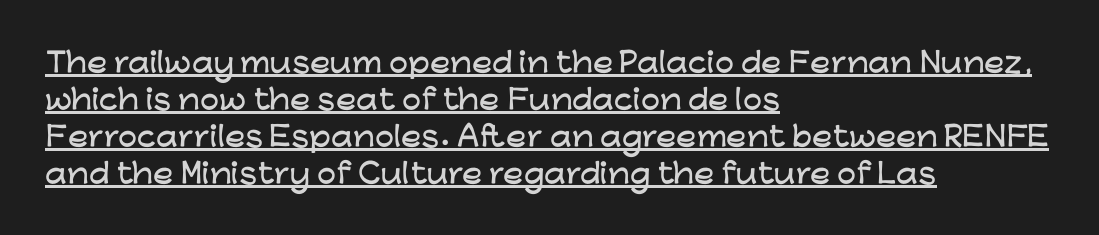
Q: Is the text italic (slanted)? A: No, it is upright.
Q: Is the text underlined? A: Yes.
Q: How is the paragraph aligned? A: Left-aligned.
Q: Is the spacing between letters normal or unusually wide? A: Normal.
Q: Is the spacing between lines tight, normal or loose? A: Normal.
